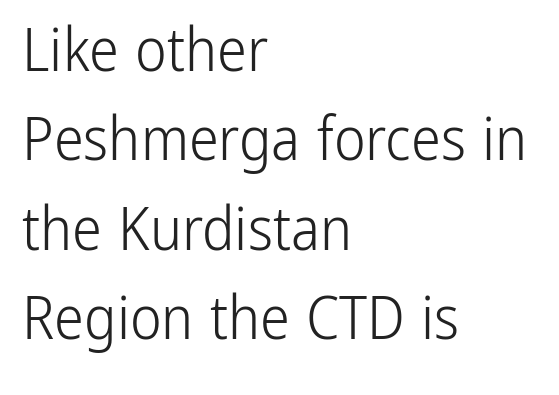
Q: Is the text bold? A: No.
Q: Is the text italic (slanted)? A: No, it is upright.
Q: Is the typeface a serif or a sans-serif typeface? A: Sans-serif.
Q: Is the text underlined? A: No.
Q: How is the paragraph aligned? A: Left-aligned.
Q: Is the spacing between letters normal or unusually wide? A: Normal.
Q: Is the spacing between lines tight, normal or loose? A: Normal.
Q: Width (condensed, normal, or wide)? A: Condensed.
Q: Stroke contrast? A: Low.
Q: x-height? A: Medium.
Q: Monospaced? A: No.
